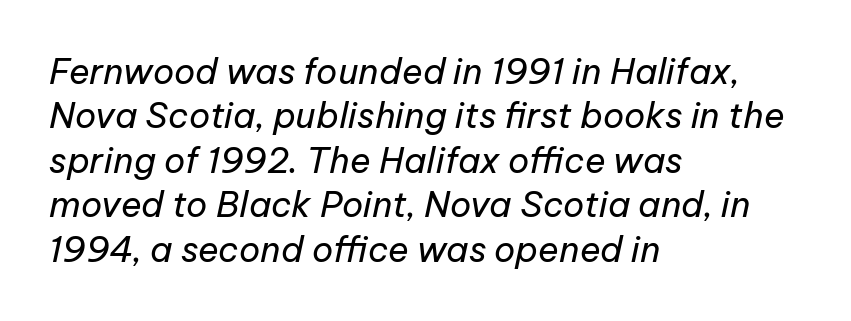
{"italic": "yes", "lean": "right", "slant_degrees": 12, "bold": "no", "weight": "regular", "width": "normal", "stroke_contrast": "low", "x_height": "medium", "monospaced": "no", "underline": "no", "align": "left", "line_spacing": "normal", "line_spacing_ratio": 1.27, "letter_spacing": "normal", "letter_spacing_em": 0.0, "glyph_px": 35}
